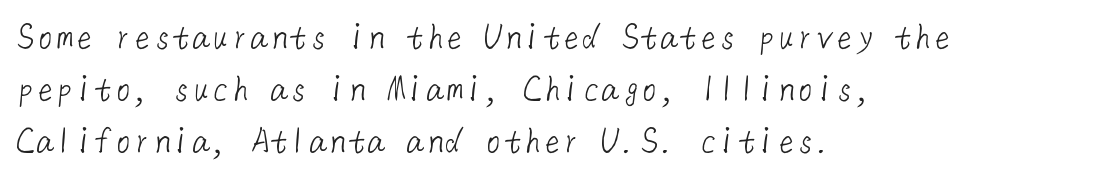
The image shows 39 px light sans-serif type; set left-aligned, normal line spacing (1.33x), normal letter spacing, not underlined; low stroke contrast and a medium x-height.
